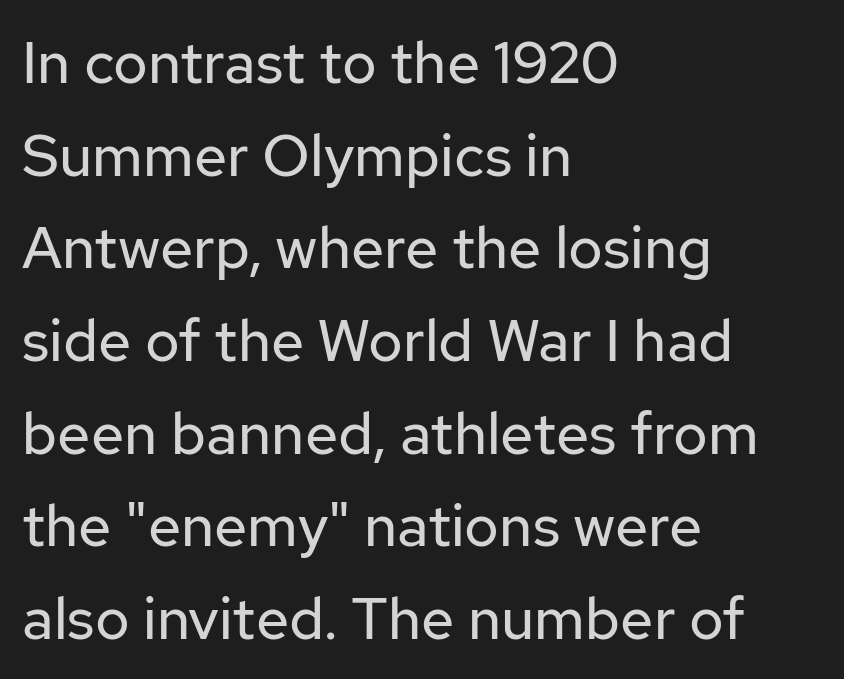
The image shows 59 px regular-weight sans-serif type, upright; set left-aligned, normal line spacing (1.57x), normal letter spacing, not underlined; low stroke contrast and a medium x-height.
